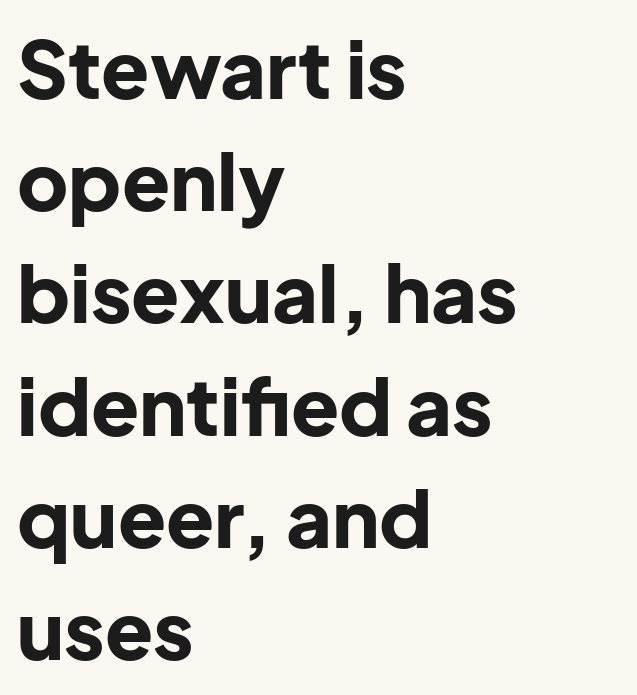
The image shows 79 px bold sans-serif type, upright; set left-aligned, normal line spacing (1.42x), normal letter spacing, not underlined; low stroke contrast and a medium x-height.
